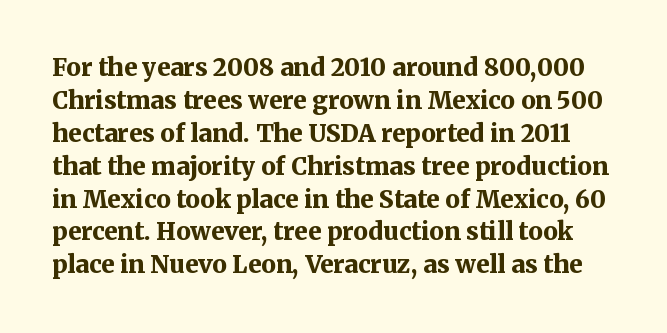
The lettering stays uniformly vertical, giving the passage a roman look. Baseline-to-baseline distance is the conventional proportion of letter height. This rendering features lettering with no underline. Glyph-to-glyph distance matches everyday printed text. Every letter is thick-stroked: bold, no question.
